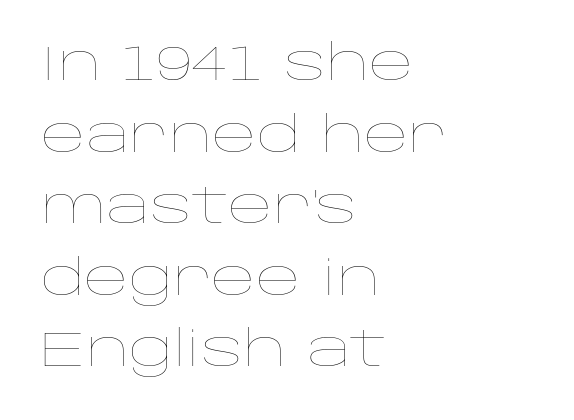
Q: Is the text bold? A: No.
Q: Is the text italic (slanted)? A: No, it is upright.
Q: Is the text underlined? A: No.
Q: How is the paragraph aligned? A: Left-aligned.
Q: Is the spacing between letters normal or unusually wide? A: Normal.
Q: Is the spacing between lines tight, normal or loose? A: Normal.
Q: Width (condensed, normal, or wide)? A: Wide.
Q: Stroke contrast? A: Low.
Q: x-height? A: Large.
Q: Monospaced? A: No.
